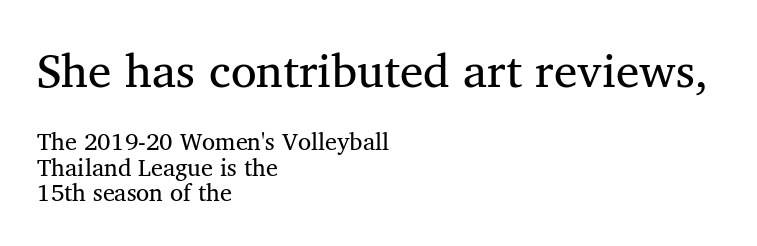
A student would call this left alignment; a typographer would say flush left, rag right. No extra ink here — the face is not bold. Each letter keeps its own natural width here, so spacing adapts to shape. Type size steps down from the first block to the second.
